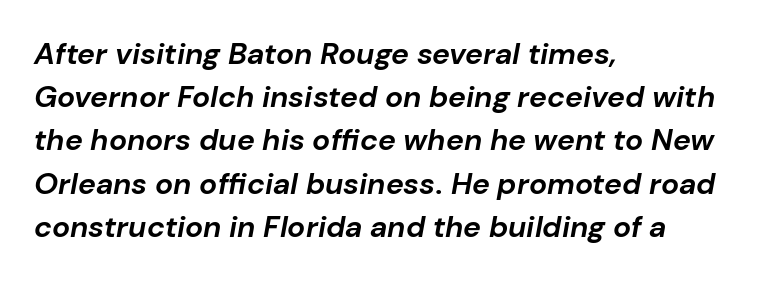
The image shows 30 px bold type, italic (leaning right); set left-aligned, normal line spacing (1.44x), normal letter spacing, not underlined; low stroke contrast and a medium x-height.
